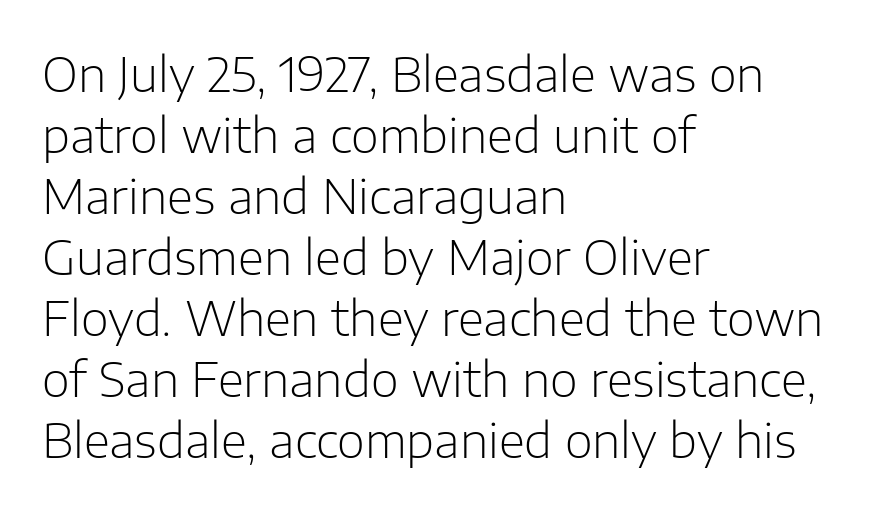
The image shows 48 px light sans-serif type, upright; set left-aligned, normal line spacing (1.27x), normal letter spacing, not underlined; low stroke contrast and a medium x-height.
